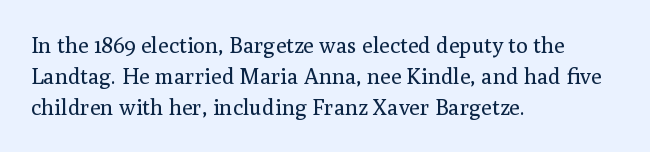
The image shows 22 px text type, upright; set left-aligned, normal line spacing (1.42x), normal letter spacing, not underlined.
